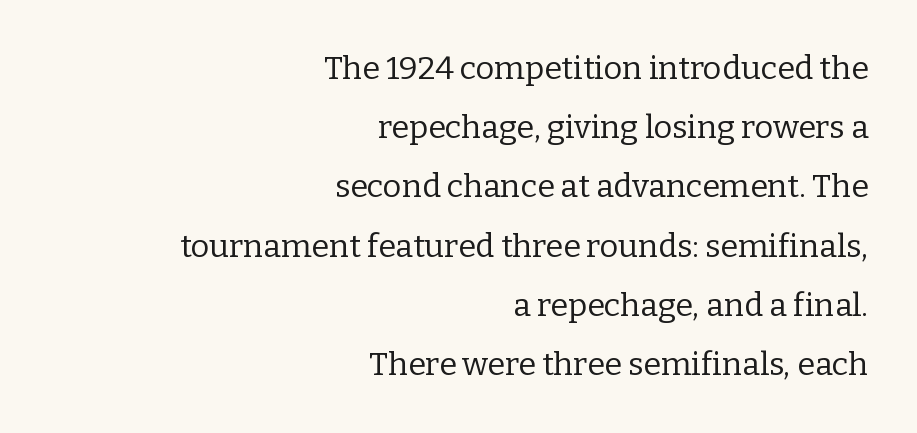
{"serif": "yes", "italic": "no", "bold": "no", "weight": "regular", "width": "normal", "stroke_contrast": "low", "x_height": "medium", "monospaced": "no", "underline": "no", "align": "right", "line_spacing_ratio": 1.85, "letter_spacing": "normal", "letter_spacing_em": 0.0, "glyph_px": 32}
